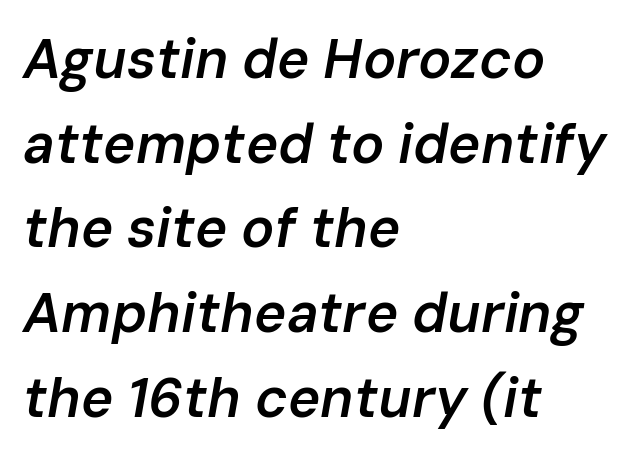
Check the space under the baseline: it is left empty. One-word summary of the alignment: left. Here the designer chose a conventional face with non-uniform glyph widths. The text carries the slant typical of an italic or oblique font.
